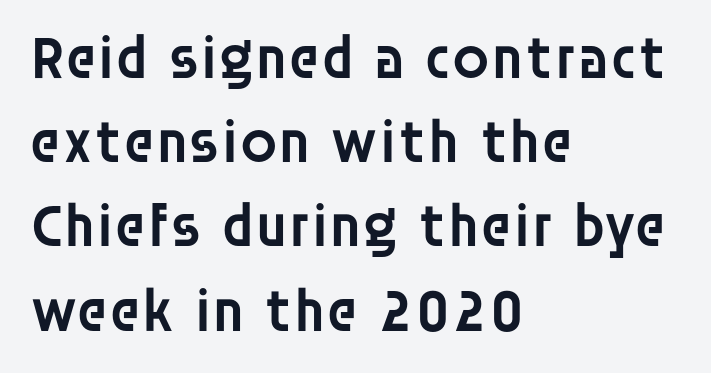
{"serif": "no", "italic": "no", "bold": "semi", "weight": "semibold", "width": "normal", "stroke_contrast": "low", "x_height": "large", "monospaced": "no", "underline": "no", "align": "left", "line_spacing": "normal", "line_spacing_ratio": 1.38, "letter_spacing": "normal", "letter_spacing_em": 0.0, "glyph_px": 61}
